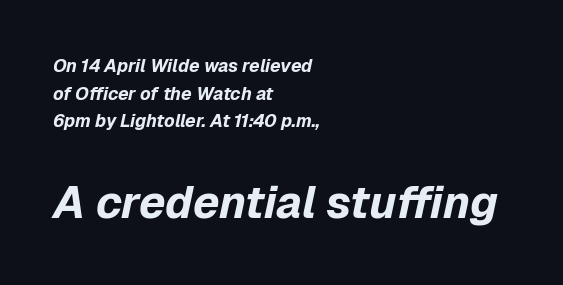
Q: Is the text bold? A: Yes.
Q: Is the text italic (slanted)? A: Yes, it leans right by about 12 degrees.
Q: Is the text underlined? A: No.
Q: How is the paragraph aligned? A: Left-aligned.
Q: Is the spacing between letters normal or unusually wide? A: Normal.
Q: Is the spacing between lines tight, normal or loose? A: Normal.
Q: Which block of text is set in a larger size, the first (top) or the second (bottom)? A: The second (bottom) one.
Q: Width (condensed, normal, or wide)? A: Normal.
Q: Stroke contrast? A: Low.
Q: x-height? A: Medium.
Q: Monospaced? A: No.
